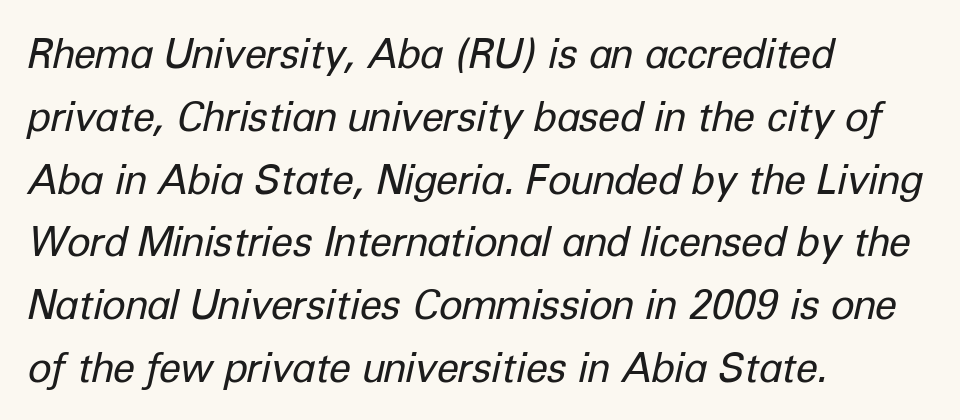
{"italic": "yes", "lean": "right", "slant_degrees": 12, "bold": "no", "weight": "regular", "width": "normal", "stroke_contrast": "low", "x_height": "medium", "monospaced": "no", "underline": "no", "align": "left", "line_spacing": "normal", "line_spacing_ratio": 1.57, "letter_spacing": "normal", "letter_spacing_em": 0.0, "glyph_px": 40}
